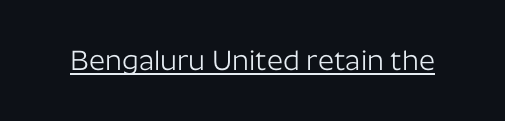
On a weight scale, this lands at 450 or below. Looks like regular typesetting: each glyph gets only the width it needs. Regarding serifs, this sample does without them. Posture: straight, roman, zero tilt. Every word sits above its own underline. This rendering leaves character spacing at its baseline value.
